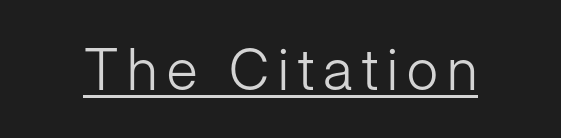
Letterform terminals end flat and unadorned throughout the passage. Nope, not italic — everything's standing straight. The typeface has the unassuming heft of standard copy or less. Spacing verdict: proportional, widths tailored to each character. Does a line run under the words? Yes, clearly.
